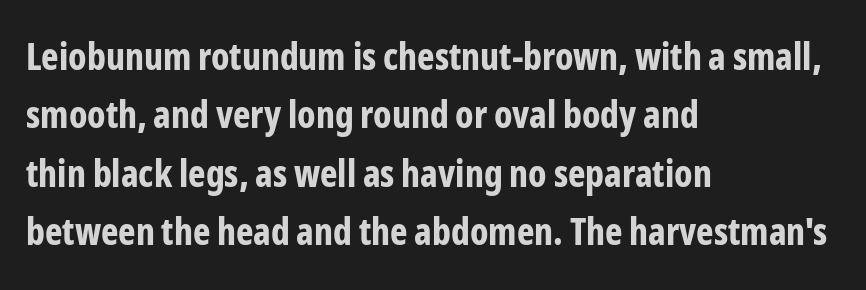
This rendering employs a face without finishing strokes, i.e., a sans-serif. Look at the tracking — it's just the regular setting, nothing added. Horizontally, the lines are justified to the leading edge only. These lines carry a lot of weight — the face is fully bold. Character widths vary here, with narrow letters taking less room than wide ones. A roman cut, with each character standing at attention.
